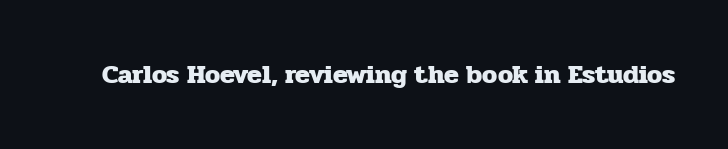
What stands out about the letter spacing? Nothing — it is the standard amount. No italicization has been applied; the sample stays upright. The gap between lines stays unmarked. Thick stems and heavy bowls — unmistakably bold.
